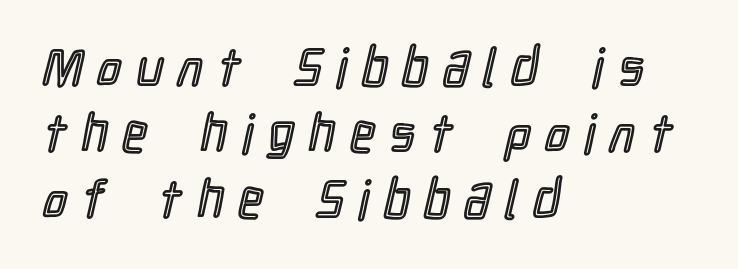
The image shows 53 px condensed type; set left-aligned, normal line spacing (1.25x), unusually wide letter spacing (+0.29 em), not underlined; a medium x-height.
